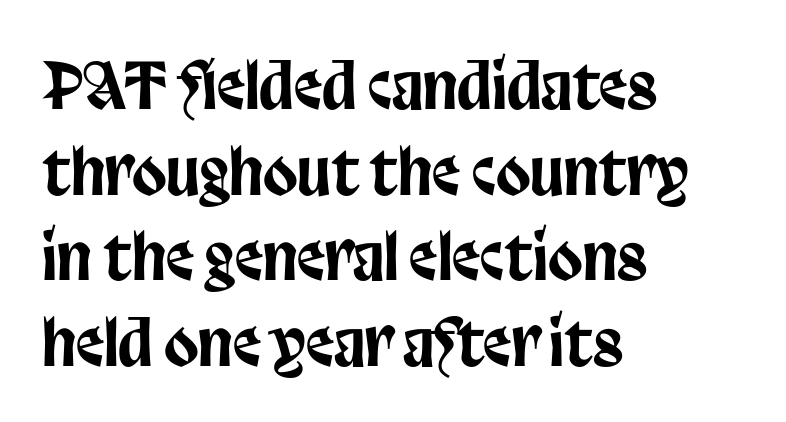
Each word holds together tightly as a unit, with standard inter-letter gaps. Plain, unruled lines of type. Note the varied advance widths — an 'i' is clearly narrower than an 'm'. Every character sits straight up, as roman type does. Caption: multi-line text, flush left, ragged right. Letterform terminals end flat and unadorned throughout the passage.
